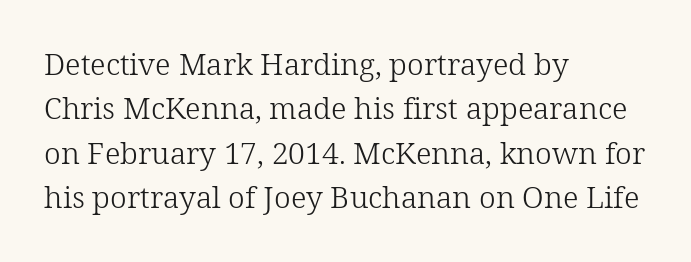
Q: Is the text bold? A: No.
Q: Is the text italic (slanted)? A: No, it is upright.
Q: Is the typeface a serif or a sans-serif typeface? A: Serif.
Q: Is the text underlined? A: No.
Q: How is the paragraph aligned? A: Left-aligned.
Q: Is the spacing between letters normal or unusually wide? A: Normal.
Q: Is the spacing between lines tight, normal or loose? A: Normal.
Q: Width (condensed, normal, or wide)? A: Normal.
Q: Stroke contrast? A: Low.
Q: x-height? A: Medium.
Q: Monospaced? A: No.
